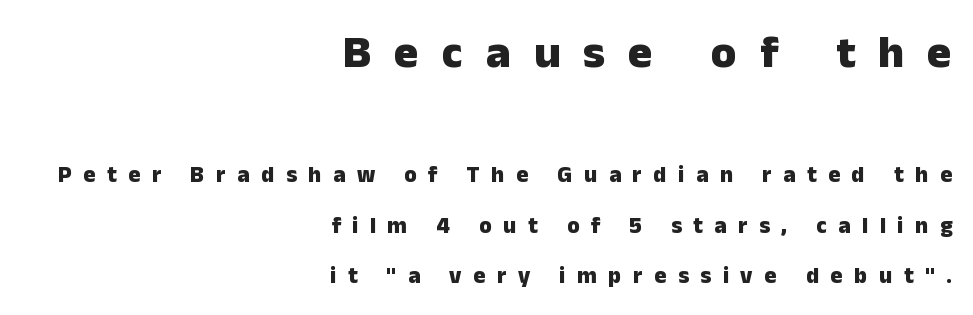
The image shows 46 px heavy sans-serif type, upright; set right-aligned, loose line spacing (2.2x), unusually wide letter spacing (+0.5 em), not underlined; the first (top) block is 2.0x larger; low stroke contrast and a medium x-height.
